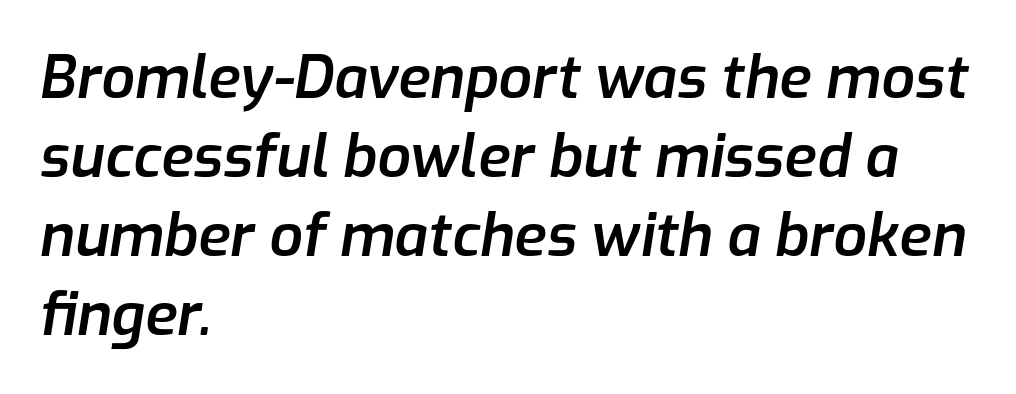
The image shows 59 px semibold type, italic (leaning right); set left-aligned, normal line spacing (1.34x), normal letter spacing, not underlined; low stroke contrast and a medium x-height.
